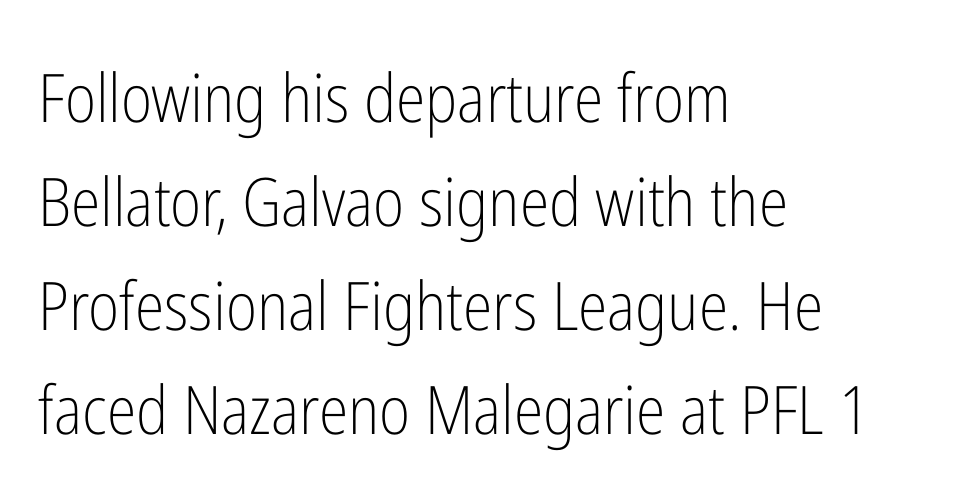
Q: Is the text bold? A: No.
Q: Is the text italic (slanted)? A: No, it is upright.
Q: Is the typeface a serif or a sans-serif typeface? A: Sans-serif.
Q: Is the text underlined? A: No.
Q: How is the paragraph aligned? A: Left-aligned.
Q: Is the spacing between letters normal or unusually wide? A: Normal.
Q: Is the spacing between lines tight, normal or loose? A: Normal.
Q: Width (condensed, normal, or wide)? A: Condensed.
Q: Stroke contrast? A: Low.
Q: x-height? A: Medium.
Q: Monospaced? A: No.
